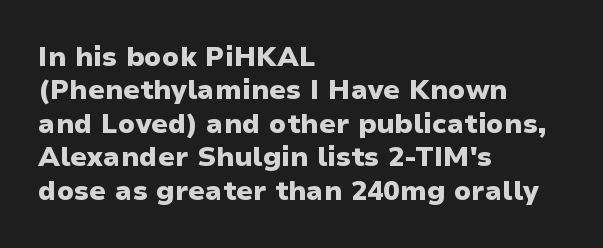
The image shows 27 px bold type, upright; set left-aligned, line spacing 1.24x, normal letter spacing, not underlined.
